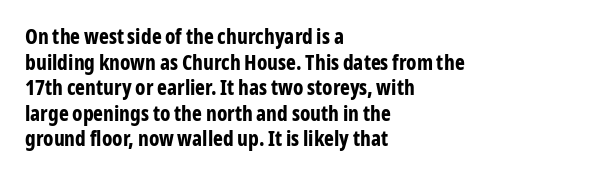
The image shows 21 px bold type, upright; set left-aligned, line spacing 1.22x, normal letter spacing, not underlined.
